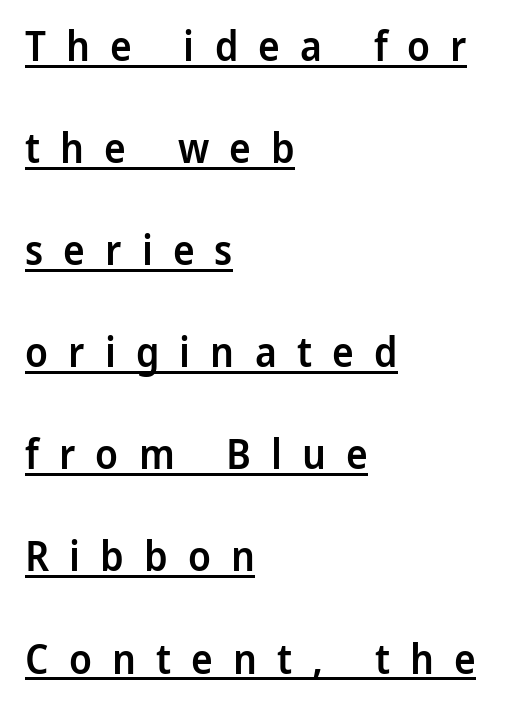
Q: Is the text bold? A: Semi-bold.
Q: Is the text italic (slanted)? A: No, it is upright.
Q: Is the typeface a serif or a sans-serif typeface? A: Sans-serif.
Q: Is the text underlined? A: Yes.
Q: How is the paragraph aligned? A: Left-aligned.
Q: Is the spacing between letters normal or unusually wide? A: Unusually wide.
Q: Is the spacing between lines tight, normal or loose? A: Loose.
Q: Width (condensed, normal, or wide)? A: Normal.
Q: Stroke contrast? A: Low.
Q: x-height? A: Medium.
Q: Monospaced? A: No.
